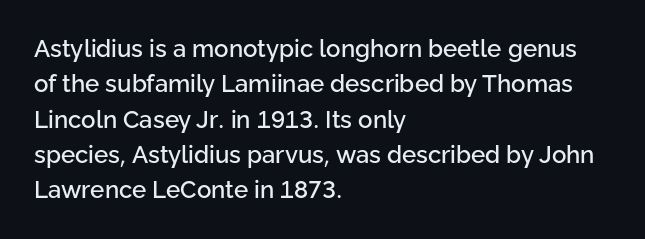
The image shows 24 px text type, upright; set left-aligned, normal line spacing (1.47x), normal letter spacing, not underlined.
